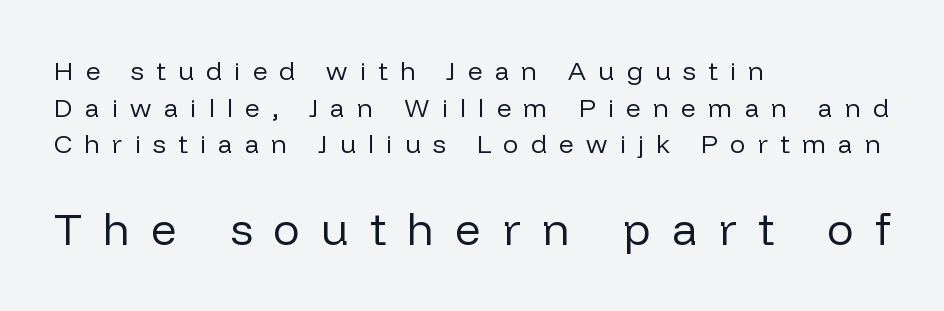
Notice how the passage keeps a crisp vertical edge on the left only. This block has exactly the height ordinary leading produces. Unlike italic type, these characters show no tilt at all. The typeface has the unassuming heft of standard copy or less. Type style note: lacks serifs. Bare-footed words on every line.
